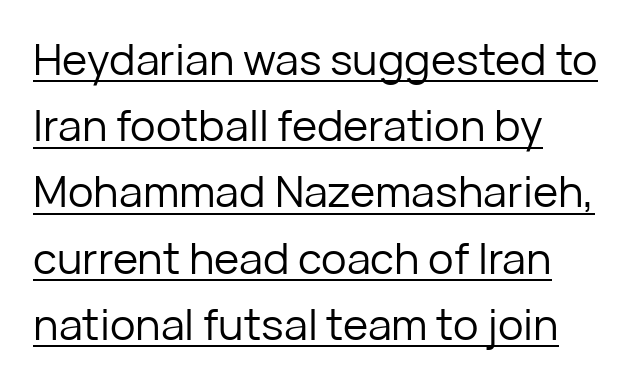
{"serif": "no", "italic": "no", "bold": "no", "weight": "regular", "width": "normal", "stroke_contrast": "low", "x_height": "medium", "monospaced": "no", "underline": "yes", "align": "left", "line_spacing": "normal", "line_spacing_ratio": 1.54, "letter_spacing": "normal", "letter_spacing_em": 0.0, "glyph_px": 43}
